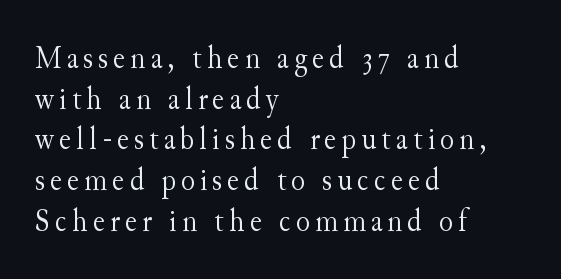
The image shows 32 px light serif type, upright; set left-aligned, normal line spacing (1.27x), not underlined; medium stroke contrast and a small x-height.
